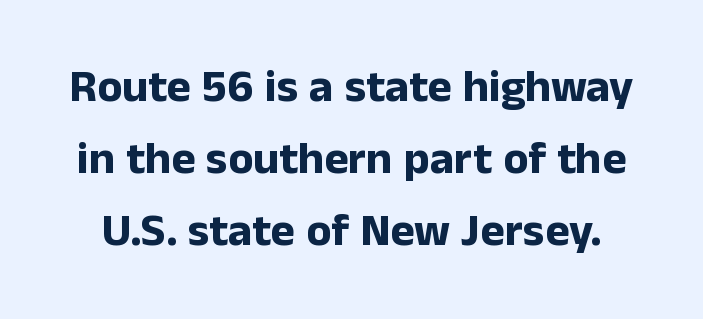
{"serif": "no", "italic": "no", "bold": "yes", "weight": "bold", "width": "normal", "stroke_contrast": "low", "x_height": "medium", "monospaced": "no", "underline": "no", "line_spacing": "normal", "line_spacing_ratio": 1.56, "letter_spacing": "normal", "letter_spacing_em": 0.0, "glyph_px": 46}
